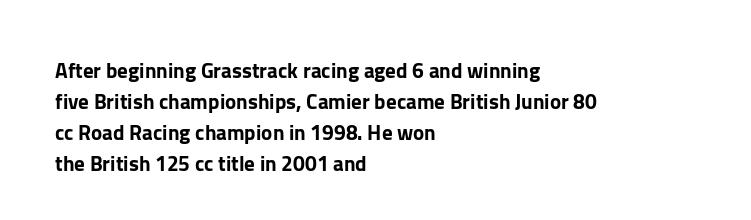
There is no visible air inserted between adjacent glyphs. Alignment: flush left. The words here are not underlined. The axis of the letterforms is exactly vertical. The designer left line spacing at the default.
